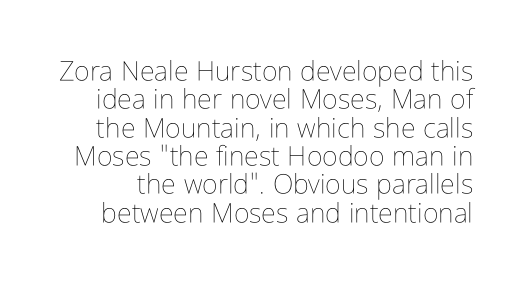
Is the letter spacing exaggerated? No — it looks like the ordinary default. Vertical stems look standard width or narrower in stroke. The vertical gap from one line to the next is small. Underlining? Definitely not there. Style check: upright.
